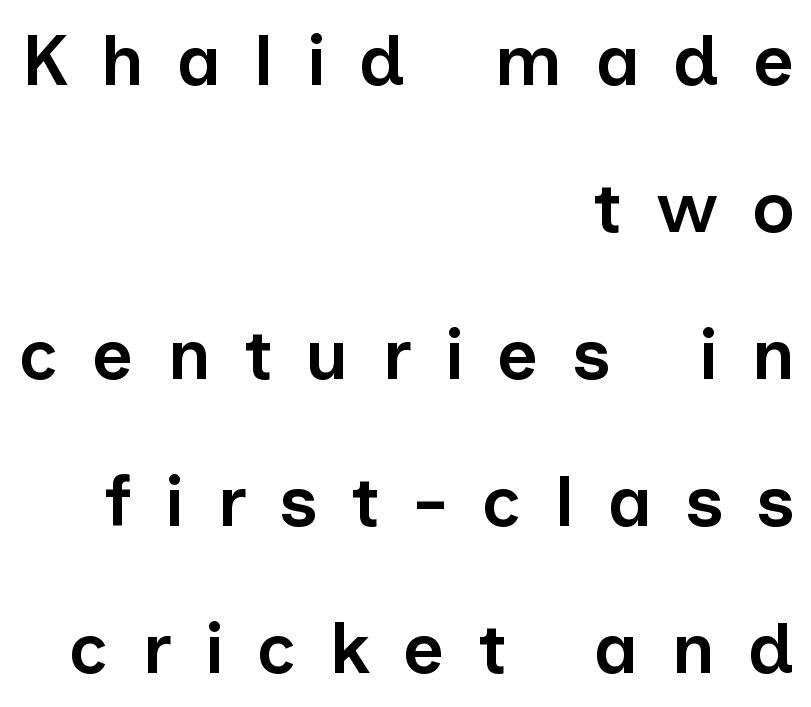
{"serif": "no", "italic": "no", "bold": "semi", "weight": "semibold", "width": "normal", "stroke_contrast": "low", "x_height": "medium", "monospaced": "no", "underline": "no", "align": "right", "line_spacing": "loose", "line_spacing_ratio": 2.04, "letter_spacing": "wide", "letter_spacing_em": 0.46, "glyph_px": 72}
